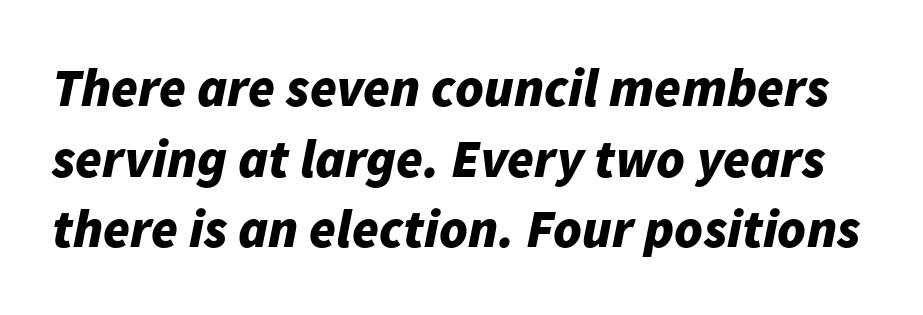
{"italic": "yes", "lean": "right", "slant_degrees": 11, "bold": "yes", "weight": "bold", "width": "normal", "stroke_contrast": "low", "x_height": "medium", "monospaced": "no", "underline": "no", "line_spacing": "normal", "line_spacing_ratio": 1.31, "letter_spacing": "normal", "letter_spacing_em": 0.0, "glyph_px": 54}
